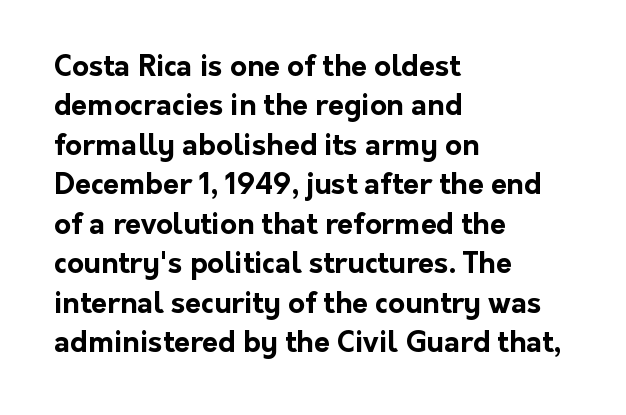
The image shows 29 px bold sans-serif type, upright; set left-aligned, normal line spacing (1.36x), normal letter spacing, not underlined; low stroke contrast and a medium x-height.
